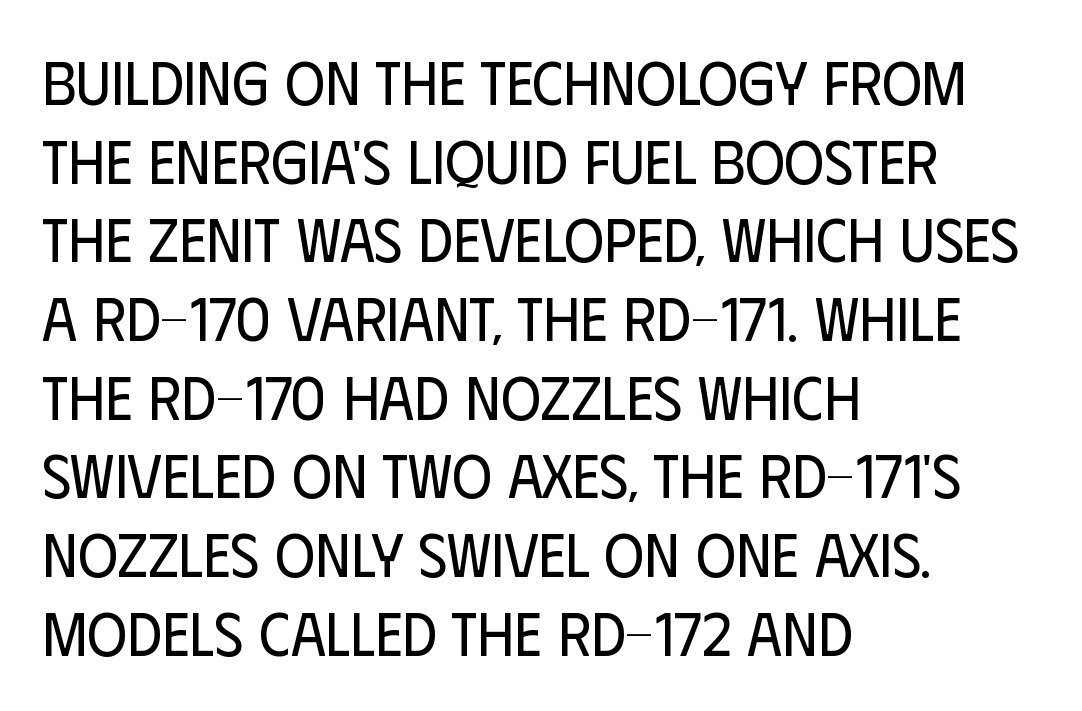
The image shows 61 px regular-weight, condensed sans-serif type, upright; set left-aligned, normal line spacing (1.29x), normal letter spacing, not underlined; low stroke contrast and a large x-height.
